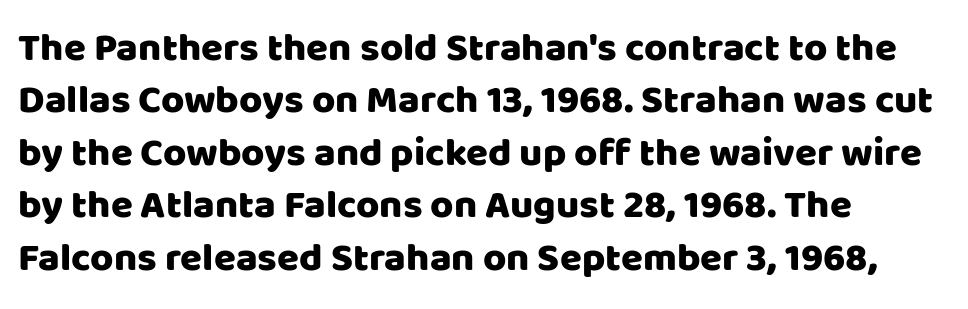
Where is the straight margin? On the left. The glyphs are unaccompanied by any horizontal stroke below them. Varying glyph widths throughout — classic text-font behaviour. Notice how the stems are strictly vertical — no italics here. Type style note: lacks serifs.
